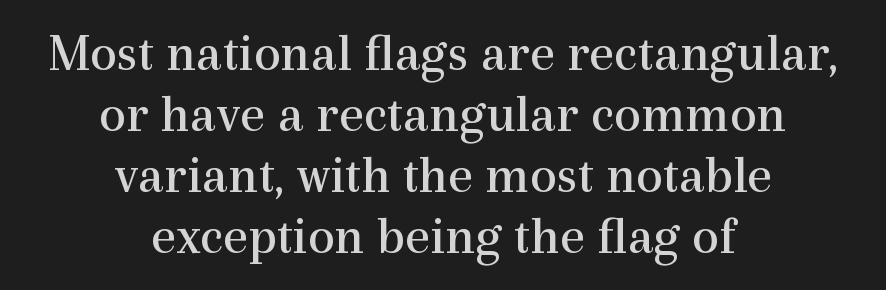
The image shows 54 px regular-weight serif type, upright; set centered, tight line spacing (1.13x), normal letter spacing, not underlined; a medium x-height.
